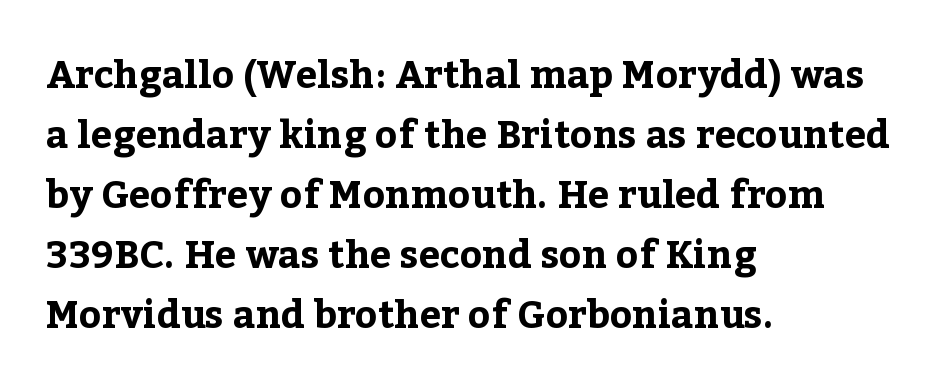
Q: Is the text bold? A: Yes.
Q: Is the text italic (slanted)? A: No, it is upright.
Q: Is the typeface a serif or a sans-serif typeface? A: Serif.
Q: Is the text underlined? A: No.
Q: How is the paragraph aligned? A: Left-aligned.
Q: Is the spacing between letters normal or unusually wide? A: Normal.
Q: Is the spacing between lines tight, normal or loose? A: Normal.
Q: Width (condensed, normal, or wide)? A: Normal.
Q: Stroke contrast? A: Low.
Q: x-height? A: Medium.
Q: Monospaced? A: No.
